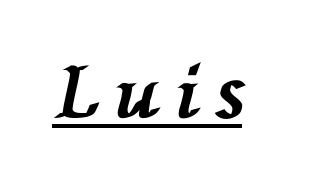
A typesetter would mark this as italic. Honestly, the letter spacing is so wide it's the main thing you notice. The glyphs have the mass of a bold cut. Here the designer chose a conventional face with non-uniform glyph widths. A continuous stroke trails under the words, as in a hyperlink.
